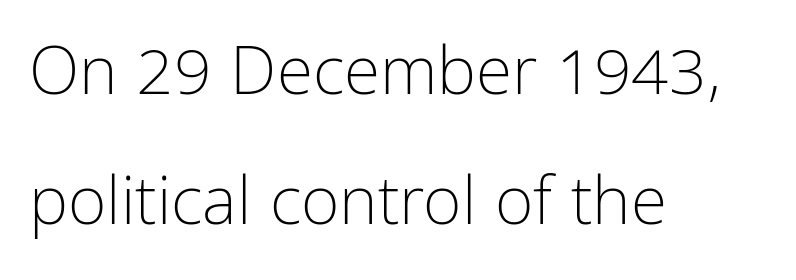
The image shows 66 px light, condensed sans-serif type, upright; set left-aligned, loose line spacing (1.97x), normal letter spacing, not underlined; low stroke contrast and a medium x-height.
